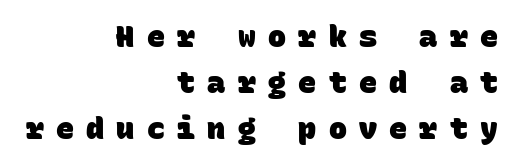
{"serif": "no", "bold": "yes", "weight": "heavy", "width": "normal", "stroke_contrast": "low", "x_height": "large", "monospaced": "yes", "underline": "no", "align": "right", "line_spacing": "normal", "line_spacing_ratio": 1.54, "letter_spacing": "wide", "letter_spacing_em": 0.41, "glyph_px": 30}
